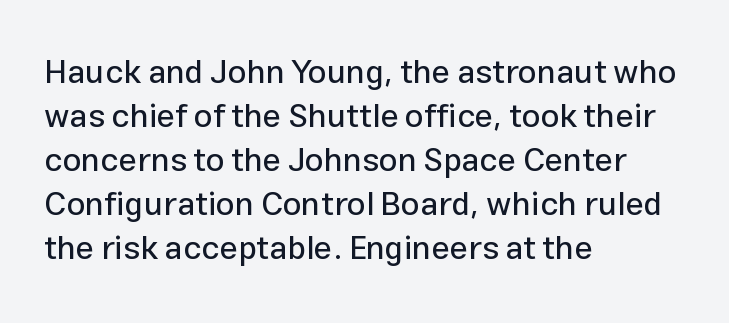
Nope, no serifs anywhere on these letters. Do the letters lean? They stand straight. The rendering anchors every line to the left-hand side. The baseline area is clear.
